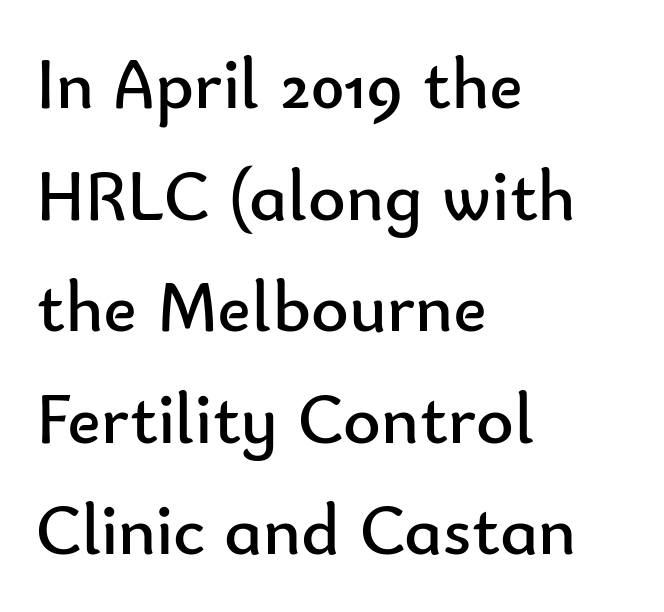
Q: Is the text bold? A: No.
Q: Is the text italic (slanted)? A: No, it is upright.
Q: Is the typeface a serif or a sans-serif typeface? A: Sans-serif.
Q: Is the text underlined? A: No.
Q: How is the paragraph aligned? A: Left-aligned.
Q: Is the spacing between letters normal or unusually wide? A: Normal.
Q: Is the spacing between lines tight, normal or loose? A: Normal.
Q: Width (condensed, normal, or wide)? A: Normal.
Q: Stroke contrast? A: Low.
Q: x-height? A: Small.
Q: Monospaced? A: No.
